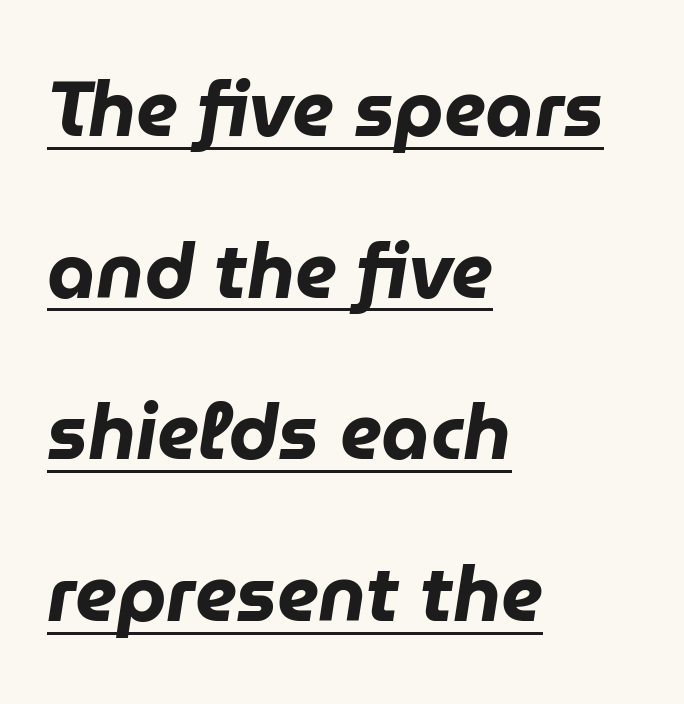
Q: Is the text bold? A: Yes.
Q: Is the text italic (slanted)? A: Yes, it leans right by about 9 degrees.
Q: Is the text underlined? A: Yes.
Q: How is the paragraph aligned? A: Left-aligned.
Q: Is the spacing between letters normal or unusually wide? A: Normal.
Q: Is the spacing between lines tight, normal or loose? A: Loose.
Q: Width (condensed, normal, or wide)? A: Normal.
Q: Stroke contrast? A: Low.
Q: x-height? A: Medium.
Q: Monospaced? A: No.
